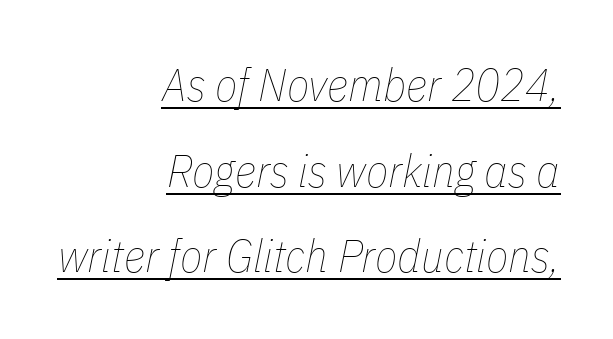
The image shows 46 px thin, condensed type, italic (leaning right); set right-aligned, line spacing 1.86x, normal letter spacing, underlined; low stroke contrast and a medium x-height.
